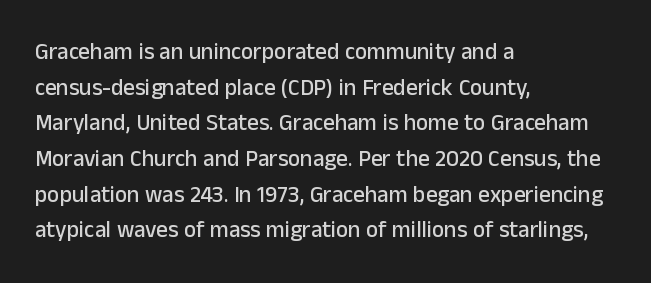
{"italic": "no", "underline": "no", "align": "left", "line_spacing": "normal", "line_spacing_ratio": 1.55, "letter_spacing": "normal", "letter_spacing_em": 0.0, "glyph_px": 23}
